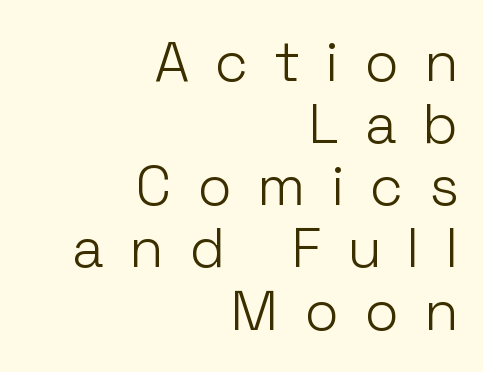
Q: Is the text bold? A: No.
Q: Is the text italic (slanted)? A: No, it is upright.
Q: Is the typeface a serif or a sans-serif typeface? A: Sans-serif.
Q: Is the text underlined? A: No.
Q: How is the paragraph aligned? A: Right-aligned.
Q: Is the spacing between letters normal or unusually wide? A: Unusually wide.
Q: Is the spacing between lines tight, normal or loose? A: Tight.
Q: Width (condensed, normal, or wide)? A: Normal.
Q: Stroke contrast? A: Low.
Q: x-height? A: Medium.
Q: Monospaced? A: No.
